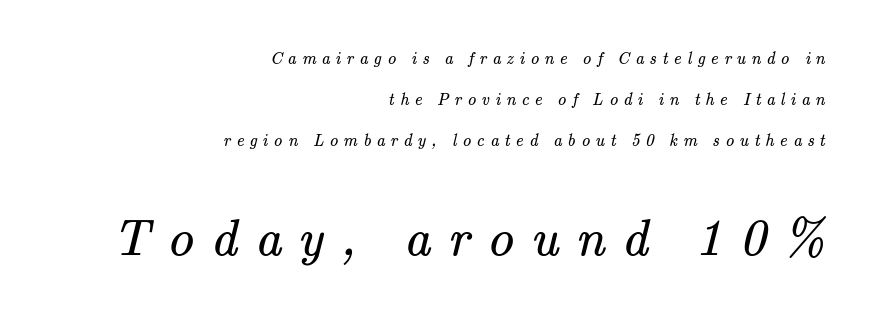
{"serif": "yes", "bold": "no", "weight": "regular", "width": "normal", "stroke_contrast": "medium", "x_height": "small", "monospaced": "no", "underline": "no", "align": "right", "line_spacing": "loose", "line_spacing_ratio": 2.42, "letter_spacing": "wide", "letter_spacing_em": 0.33, "larger_block": "second", "size_ratio": 3.06, "glyph_px": 52}
